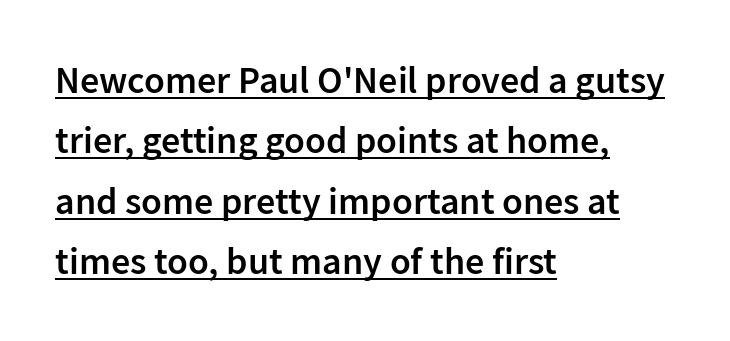
Notice how the passage keeps a crisp vertical edge on the left only. Characters remain perfectly vertical along every line. The typesetting leans somewhat heavy: a semibold. What stands out about the letter spacing? Nothing — it is the standard amount. The letters advance in unequal steps, a hallmark of proportional type.
